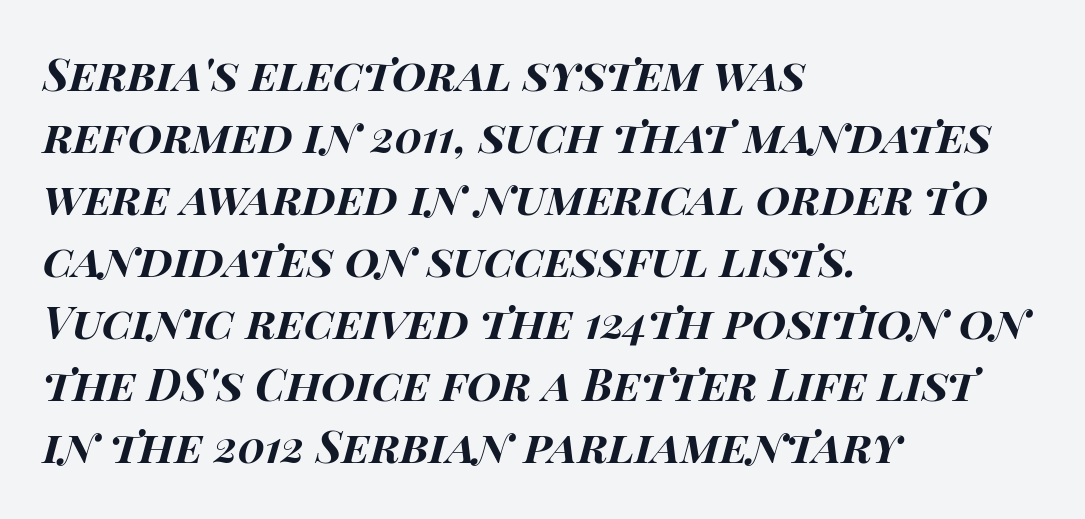
The image shows 44 px bold, wide type, italic (leaning right); set left-aligned, normal line spacing (1.41x), normal letter spacing, not underlined; high stroke contrast and a large x-height.
